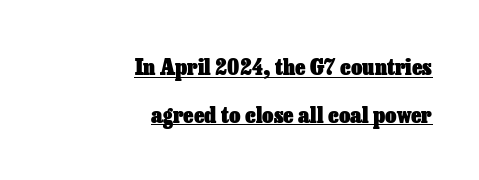
No italicization has been applied; the sample stays upright. Look at the stroke-to-counter ratio: heavy, a bold. Compared with undecorated copy, this sample adds a rule below the words. This rendering uses right alignment, leaving the left contour irregular.
